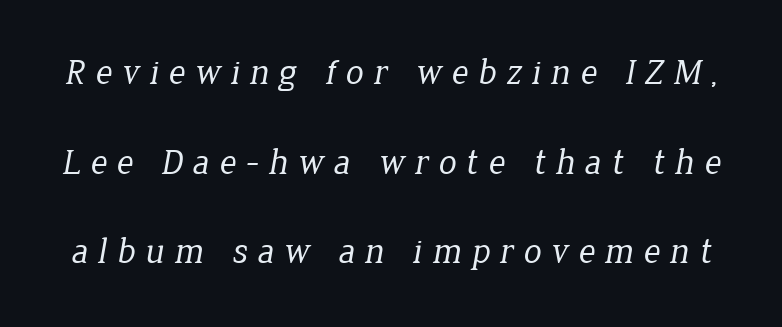
{"serif": "yes", "bold": "no", "weight": "regular", "width": "normal", "stroke_contrast": "low", "x_height": "medium", "monospaced": "no", "underline": "no", "line_spacing": "loose", "line_spacing_ratio": 2.49, "letter_spacing": "wide", "letter_spacing_em": 0.27, "glyph_px": 36}
